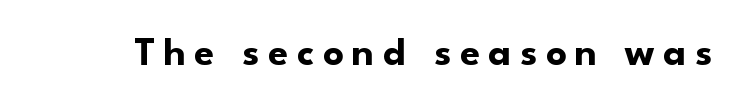
The image shows 40 px bold sans-serif type, upright; set unusually wide letter spacing (+0.22 em), not underlined; low stroke contrast and a small x-height.
